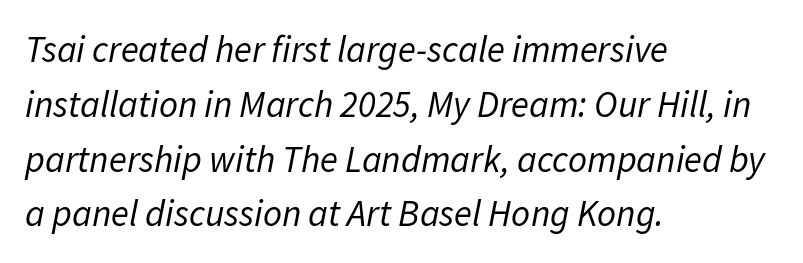
{"italic": "yes", "lean": "right", "slant_degrees": 11, "bold": "no", "weight": "regular", "width": "normal", "stroke_contrast": "low", "x_height": "medium", "monospaced": "no", "underline": "no", "align": "left", "line_spacing": "normal", "line_spacing_ratio": 1.48, "letter_spacing": "normal", "letter_spacing_em": 0.0, "glyph_px": 37}
